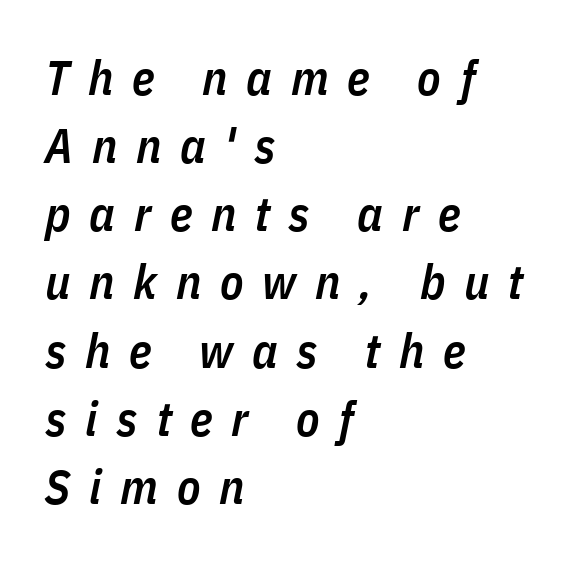
{"italic": "yes", "lean": "right", "slant_degrees": 11, "bold": "semi", "weight": "semibold", "width": "condensed", "stroke_contrast": "low", "x_height": "medium", "monospaced": "no", "underline": "no", "align": "left", "line_spacing": "normal", "line_spacing_ratio": 1.42, "letter_spacing": "wide", "letter_spacing_em": 0.39, "glyph_px": 48}
